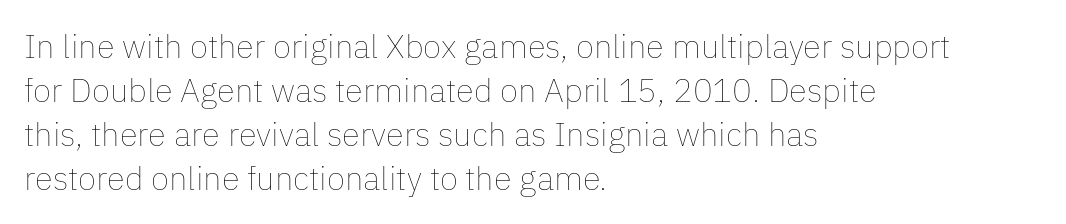
The image shows 33 px thin type, upright; set left-aligned, normal line spacing (1.33x), normal letter spacing, not underlined; low stroke contrast and a medium x-height.
